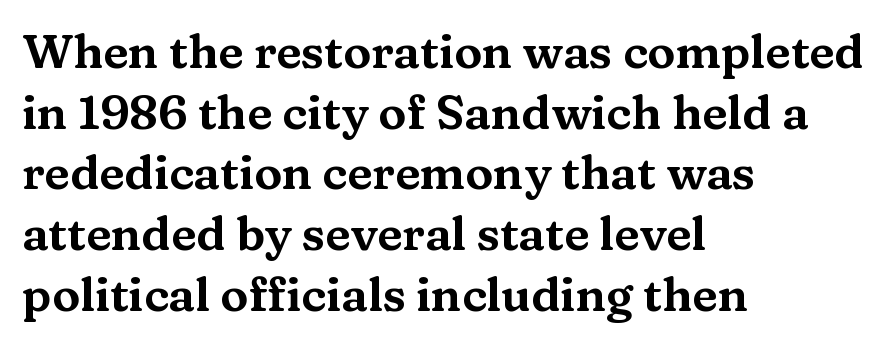
{"serif": "yes", "italic": "no", "width": "wide", "stroke_contrast": "medium", "x_height": "medium", "monospaced": "no", "underline": "no", "align": "left", "line_spacing": "normal", "line_spacing_ratio": 1.29, "letter_spacing": "normal", "letter_spacing_em": 0.0, "glyph_px": 47}
